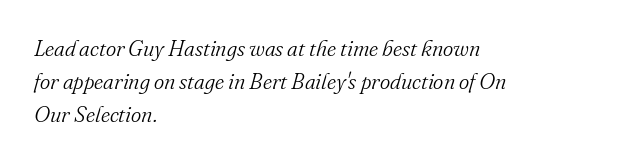
Q: Is the text bold? A: No.
Q: Is the text italic (slanted)? A: Yes, it leans right by about 16 degrees.
Q: Is the text underlined? A: No.
Q: How is the paragraph aligned? A: Left-aligned.
Q: Is the spacing between letters normal or unusually wide? A: Normal.
Q: Is the spacing between lines tight, normal or loose? A: Normal.
